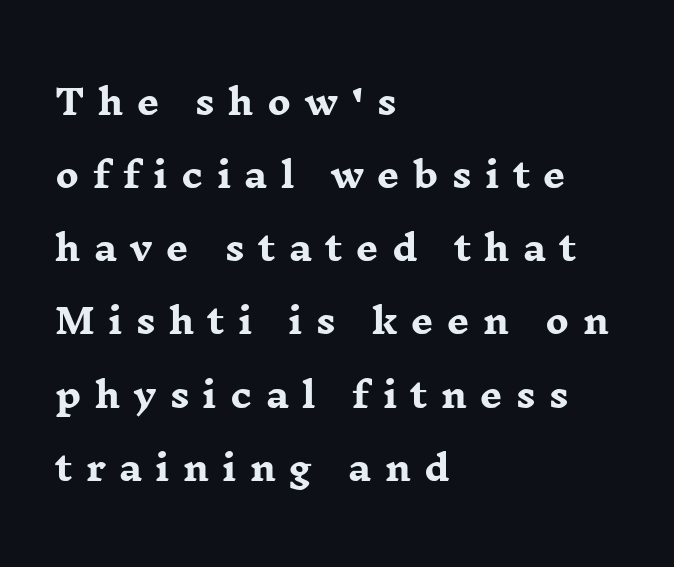
{"serif": "yes", "italic": "no", "bold": "yes", "weight": "heavy", "width": "wide", "stroke_contrast": "low", "x_height": "medium", "monospaced": "no", "underline": "no", "align": "left", "line_spacing": "loose", "line_spacing_ratio": 2.09, "letter_spacing": "wide", "letter_spacing_em": 0.38, "glyph_px": 35}
